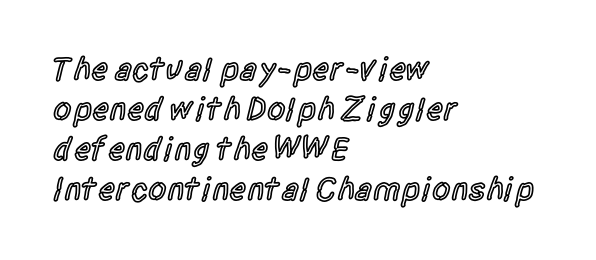
The string is rendered with underlining switched off. Typographic density is moderately raised because the face is semibold. No feet cap the strokes, marking this as sans-serif type. In terms of letterspacing, this is plain default setting. These lines are rendered in a variable-pitch font.
